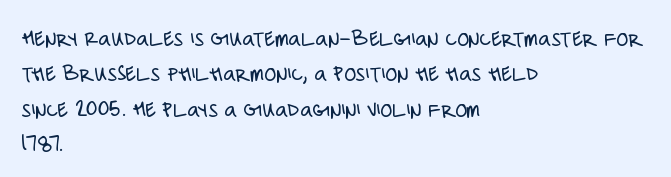
Tracking value appears to be zero — textbook default spacing. Posture: straight, roman, zero tilt. Leftover space on each line is placed entirely after the last word. This is not heavy type; no bold has been used.
